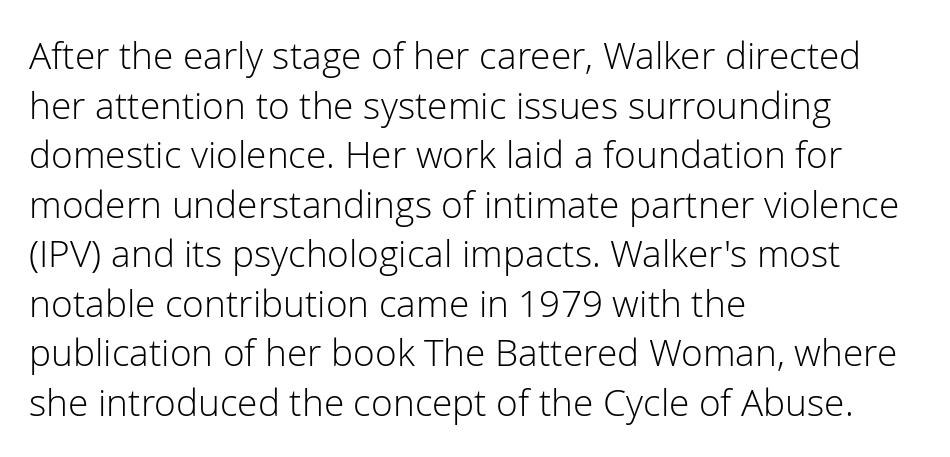
{"serif": "no", "italic": "no", "bold": "no", "weight": "light", "width": "normal", "stroke_contrast": "low", "x_height": "medium", "monospaced": "no", "underline": "no", "align": "left", "line_spacing": "normal", "line_spacing_ratio": 1.34, "letter_spacing": "normal", "letter_spacing_em": 0.0, "glyph_px": 37}
